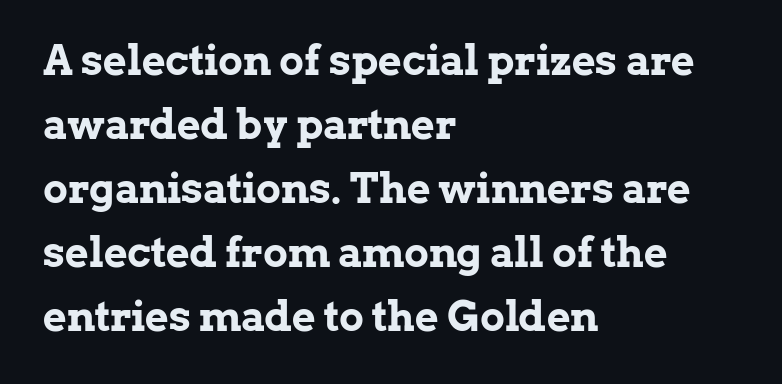
The image shows 41 px bold serif type, upright; set left-aligned, normal line spacing (1.56x), normal letter spacing, not underlined; low stroke contrast and a medium x-height.
